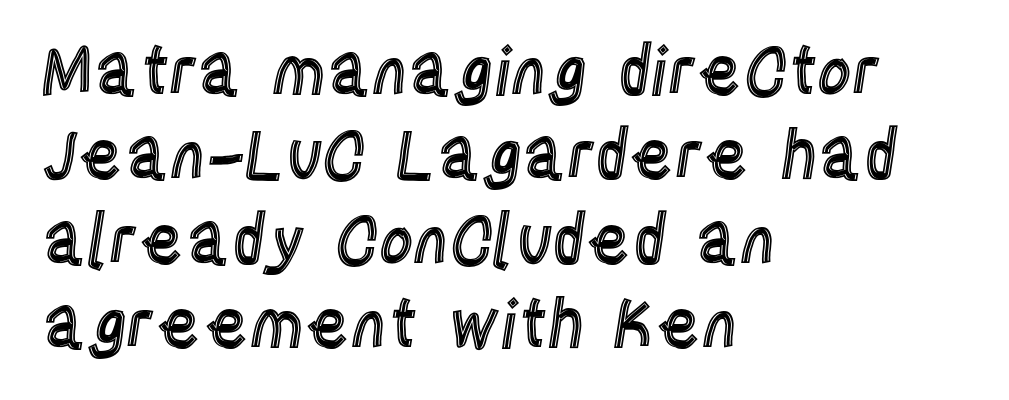
Here the glyphs are tracked normally, forming tight word shapes. A classic flush-left, rag-right setting is used for this passage. The space beneath each line is pristine and unruled. These lines sit exactly where default settings would place them. Note the varied advance widths — an 'i' is clearly narrower than an 'm'.
